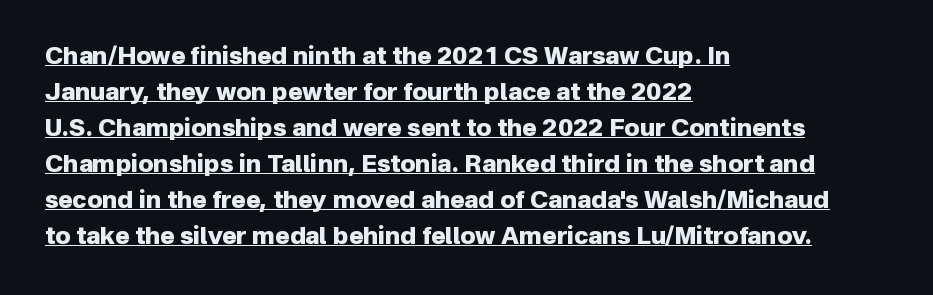
The image shows 24 px bold type, upright; set left-aligned, normal line spacing (1.5x), normal letter spacing, underlined.
